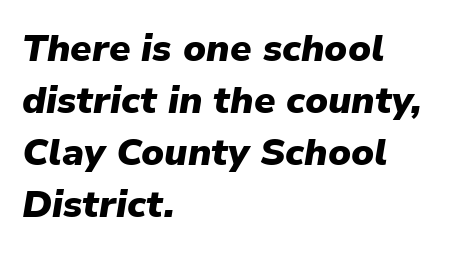
Q: Is the text bold? A: Yes.
Q: Is the text italic (slanted)? A: Yes, it leans right by about 9 degrees.
Q: Is the text underlined? A: No.
Q: How is the paragraph aligned? A: Left-aligned.
Q: Is the spacing between letters normal or unusually wide? A: Normal.
Q: Is the spacing between lines tight, normal or loose? A: Normal.
Q: Width (condensed, normal, or wide)? A: Normal.
Q: Stroke contrast? A: Low.
Q: x-height? A: Medium.
Q: Monospaced? A: No.
